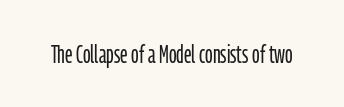
{"italic": "no", "bold": "no", "underline": "no", "letter_spacing": "normal", "letter_spacing_em": 0.0, "glyph_px": 25}
